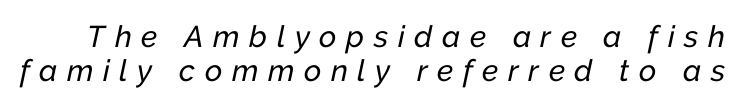
The image shows 30 px text type, italic (leaning right); set tight line spacing (1.13x), unusually wide letter spacing (+0.32 em), not underlined; low stroke contrast and a medium x-height.
